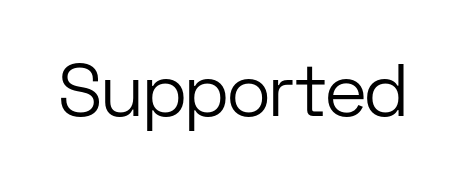
The image shows 74 px light sans-serif type, upright; set normal letter spacing, not underlined; low stroke contrast and a medium x-height.
